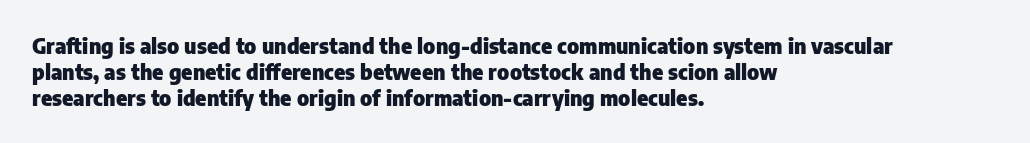
The letters stand upright; this is a roman face. Every row of glyphs begins at an identical x-position on the left. Between one letter and the next there's only the usual sliver of space. Caption: bold face, heavy strokes.
